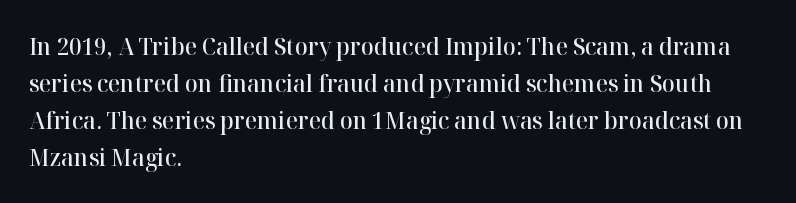
Leading matches the norm, producing a regular column. This is roman type, the default non-slanted kind. Students, note that the glyphs here touch the page at normal intervals. Anything drawn beneath the words? Only blank space.
